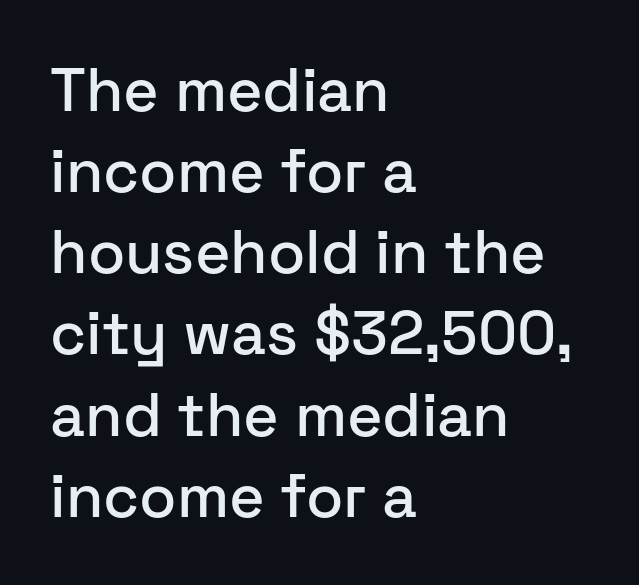
Standard letterfit; no display-style spreading of the glyphs. Nobody drew a line under any word here. The letters carry no serifs — their stems end cleanly without finishing strokes. Notice how descenders clear the ascenders below comfortably — that's standard leading. Posture: upright roman.
